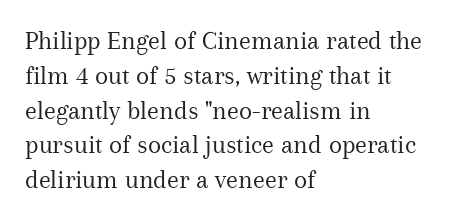
This sample keeps an unexceptional amount of space between lines. Characters remain perfectly vertical along every line. The gap between lines stays unmarked. Is this a heavy cut? Hardly; it is regular or lighter.
